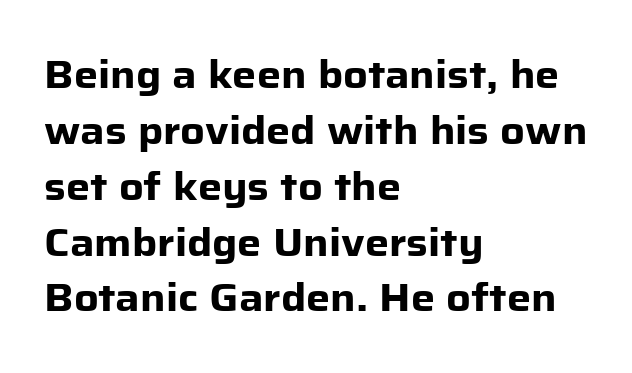
The image shows 38 px heavy sans-serif type, upright; set left-aligned, normal line spacing (1.47x), normal letter spacing, not underlined; low stroke contrast and a medium x-height.
